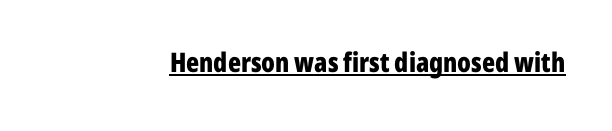
Q: Is the text bold? A: Yes.
Q: Is the text italic (slanted)? A: No, it is upright.
Q: Is the text underlined? A: Yes.
Q: Is the spacing between letters normal or unusually wide? A: Normal.
